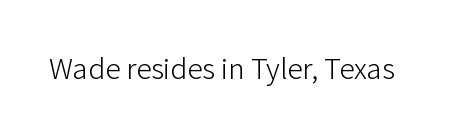
Q: Is the text bold? A: No.
Q: Is the text italic (slanted)? A: No, it is upright.
Q: Is the typeface a serif or a sans-serif typeface? A: Sans-serif.
Q: Is the text underlined? A: No.
Q: Is the spacing between letters normal or unusually wide? A: Normal.
Q: Width (condensed, normal, or wide)? A: Normal.
Q: Stroke contrast? A: Low.
Q: x-height? A: Medium.
Q: Monospaced? A: No.
